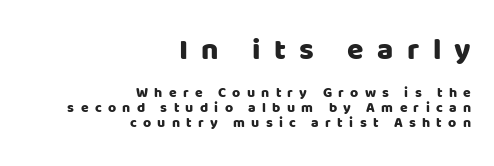
The image shows 30 px sans-serif type, upright; set right-aligned, tight line spacing (1.09x), unusually wide letter spacing (+0.45 em), not underlined; the first (top) block is 2.14x larger; low stroke contrast and a large x-height.
